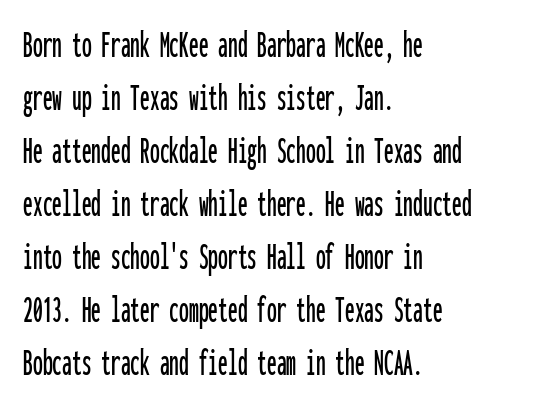
The image shows 39 px condensed sans-serif type, upright, monospaced; set left-aligned, normal line spacing (1.36x), normal letter spacing, not underlined; low stroke contrast and a medium x-height.
